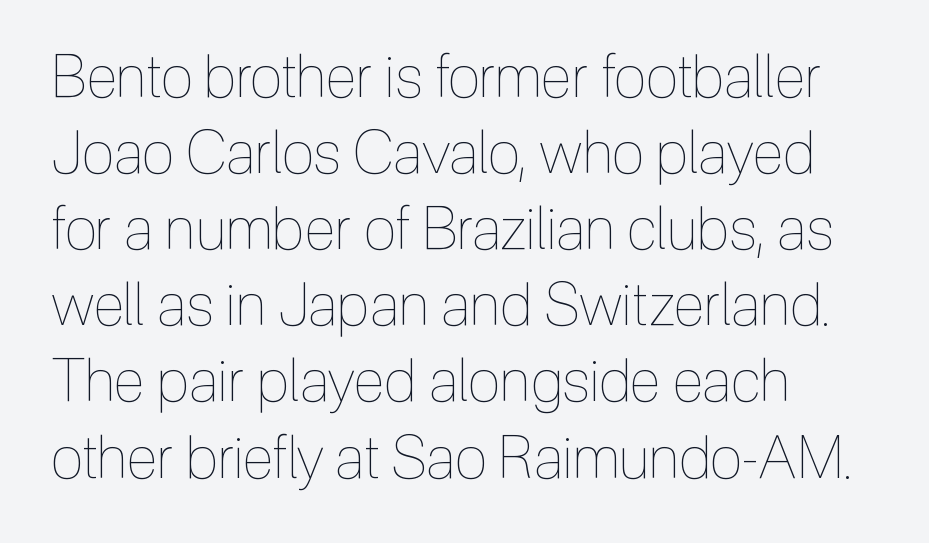
{"italic": "no", "bold": "no", "weight": "thin", "width": "condensed", "x_height": "medium", "monospaced": "no", "underline": "no", "align": "left", "line_spacing": "normal", "line_spacing_ratio": 1.29, "letter_spacing": "normal", "letter_spacing_em": 0.0, "glyph_px": 59}
